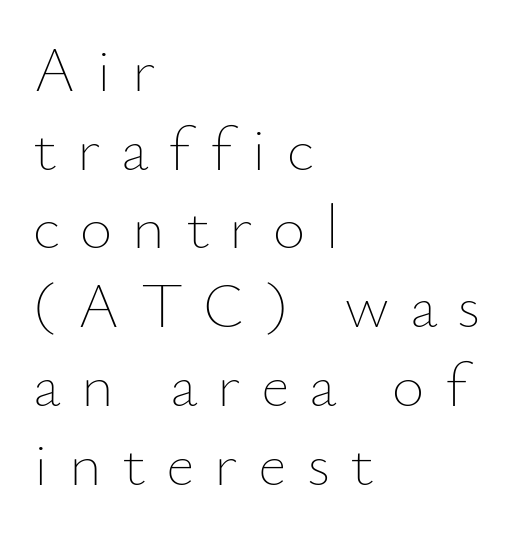
Is the letter spacing exaggerated? Yes — the characters are pushed far apart. Character widths vary here, with narrow letters taking less room than wide ones. Heaviness? Minimal to ordinary, like unemphasized prose. The zone under the glyphs is completely vacant.
